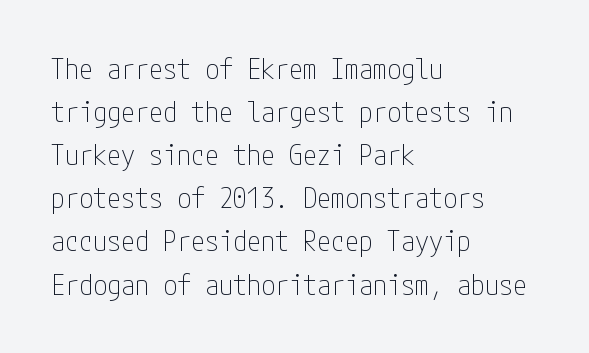
Caption: multi-line text, flush left, ragged right. Counters stay open thanks to moderate or lighter strokes. Successive baselines arrive at the customary interval. Between one letter and the next there's only the usual sliver of space. Nothing sits at the stroke ends, so this counts as sans-serif. The specimen reads as upright at a glance.
